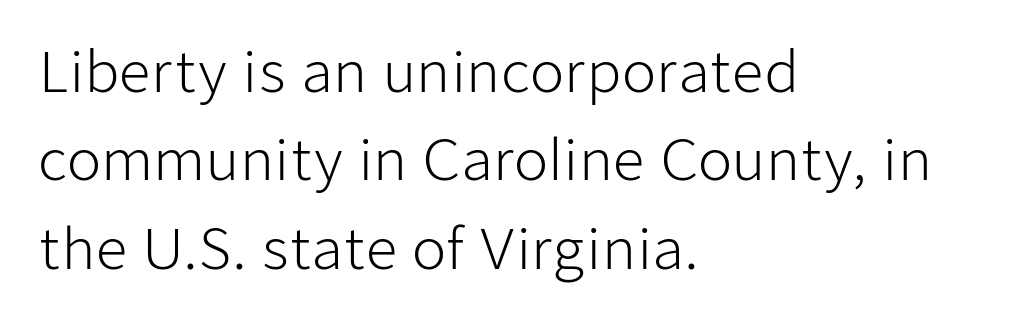
The image shows 56 px light sans-serif type, upright; set left-aligned, normal line spacing (1.58x), normal letter spacing, not underlined; low stroke contrast and a medium x-height.
